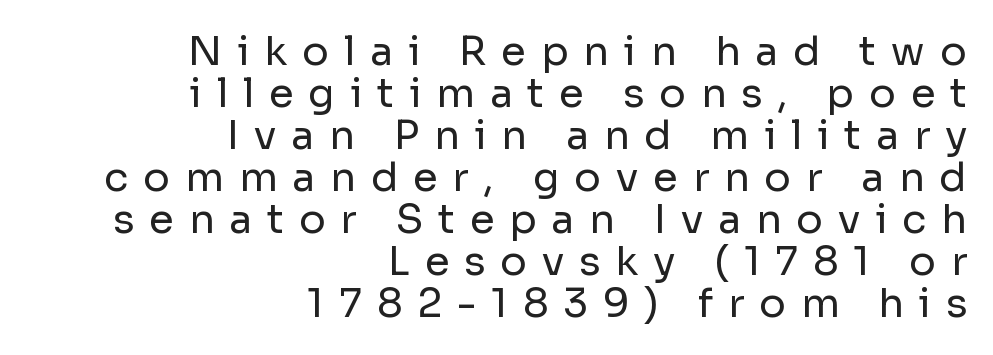
{"serif": "no", "italic": "no", "bold": "no", "weight": "regular", "width": "normal", "stroke_contrast": "low", "x_height": "medium", "monospaced": "no", "underline": "no", "align": "right", "line_spacing": "tight", "line_spacing_ratio": 1.05, "letter_spacing": "wide", "letter_spacing_em": 0.37, "glyph_px": 40}
